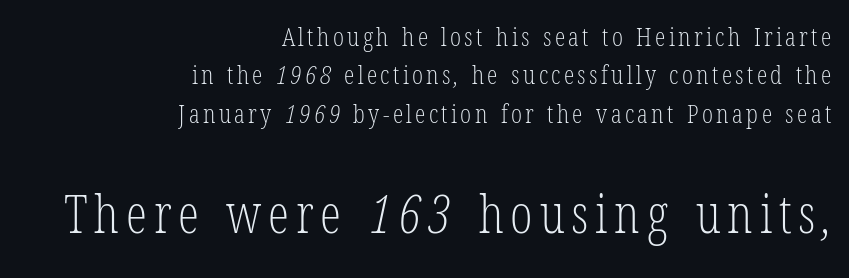
Q: Is the text bold? A: No.
Q: Is the typeface a serif or a sans-serif typeface? A: Serif.
Q: Is the text underlined? A: No.
Q: How is the paragraph aligned? A: Right-aligned.
Q: Is the spacing between lines tight, normal or loose? A: Normal.
Q: Which block of text is set in a larger size, the first (top) or the second (bottom)? A: The second (bottom) one.
Q: Width (condensed, normal, or wide)? A: Condensed.
Q: Stroke contrast? A: Low.
Q: x-height? A: Medium.
Q: Monospaced? A: No.
